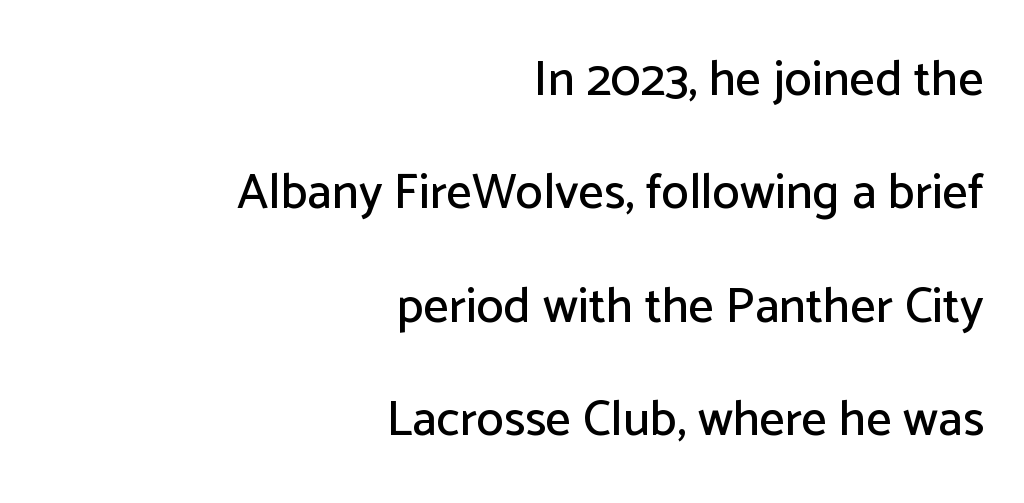
This rendering features lettering with no underline. The typesetter chose a ragged-left arrangement here. Every character sits straight up, as roman type does. Do the characters align in a grid? No, the font is proportional. The glyphs in this specimen are sans serif.
